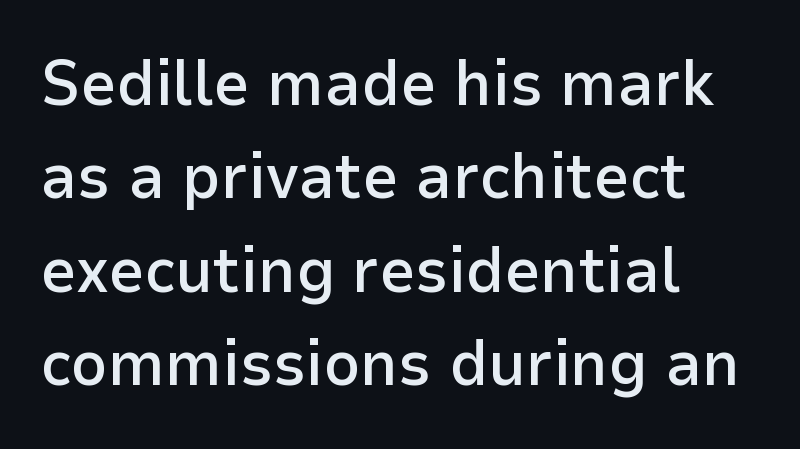
The image shows 64 px semibold sans-serif type, upright; set left-aligned, normal line spacing (1.46x), normal letter spacing, not underlined; low stroke contrast and a medium x-height.
